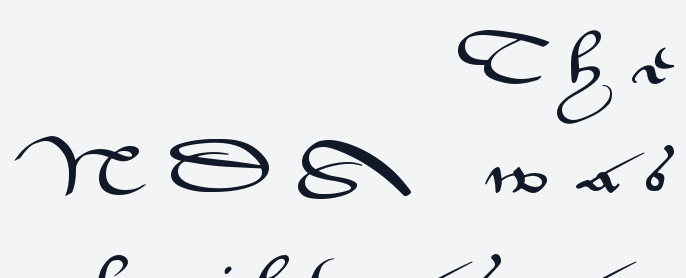
{"serif": "no", "width": "wide", "stroke_contrast": "medium", "x_height": "small", "monospaced": "no", "underline": "no", "align": "right", "line_spacing": "loose", "line_spacing_ratio": 2.1, "letter_spacing": "wide", "letter_spacing_em": 0.49, "glyph_px": 52}
